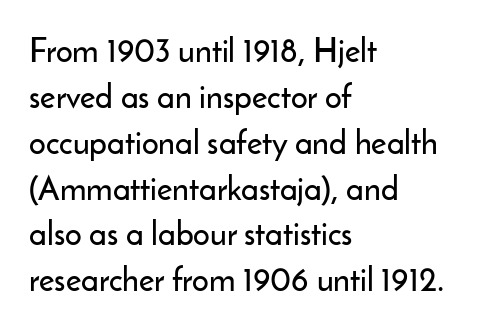
Q: Is the text italic (slanted)? A: No, it is upright.
Q: Is the typeface a serif or a sans-serif typeface? A: Sans-serif.
Q: Is the text underlined? A: No.
Q: How is the paragraph aligned? A: Left-aligned.
Q: Is the spacing between letters normal or unusually wide? A: Normal.
Q: Is the spacing between lines tight, normal or loose? A: Normal.
Q: Width (condensed, normal, or wide)? A: Normal.
Q: Stroke contrast? A: Low.
Q: x-height? A: Small.
Q: Monospaced? A: No.
